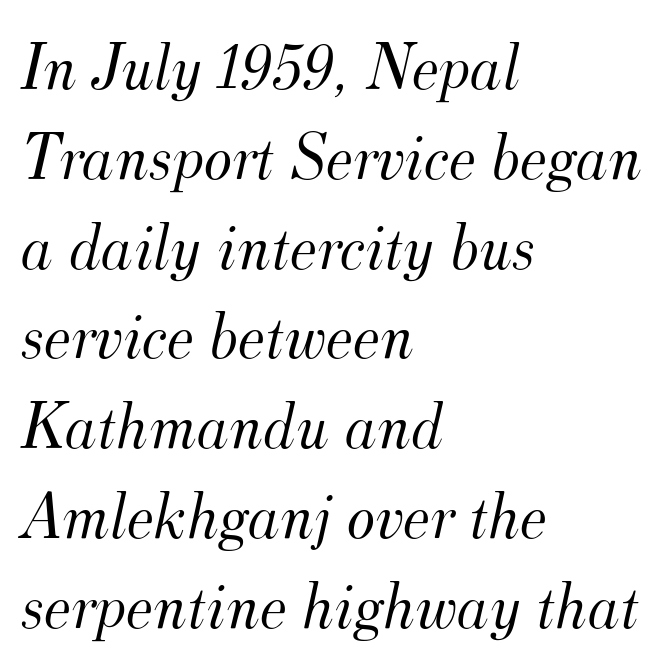
The foot of each line stays bare and open. Think of a printed novel: that variable character pitch is what you see here. Look at the tracking — it's just the regular setting, nothing added. Each new line begins a customary step beneath the previous one.
